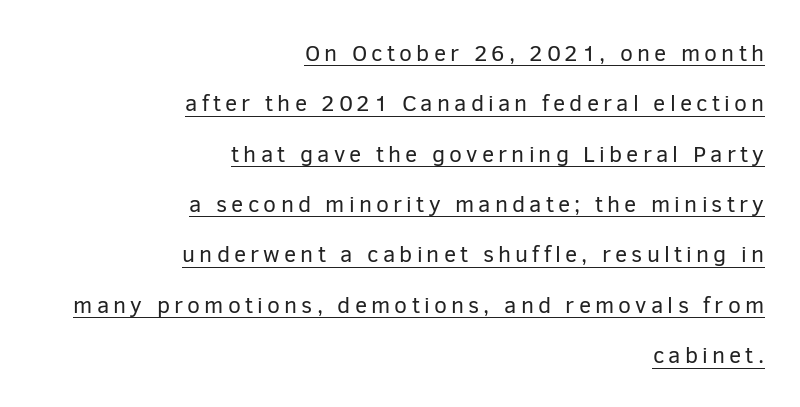
Q: Is the text bold? A: No.
Q: Is the text italic (slanted)? A: No, it is upright.
Q: Is the text underlined? A: Yes.
Q: How is the paragraph aligned? A: Right-aligned.
Q: Is the spacing between lines tight, normal or loose? A: Loose.
